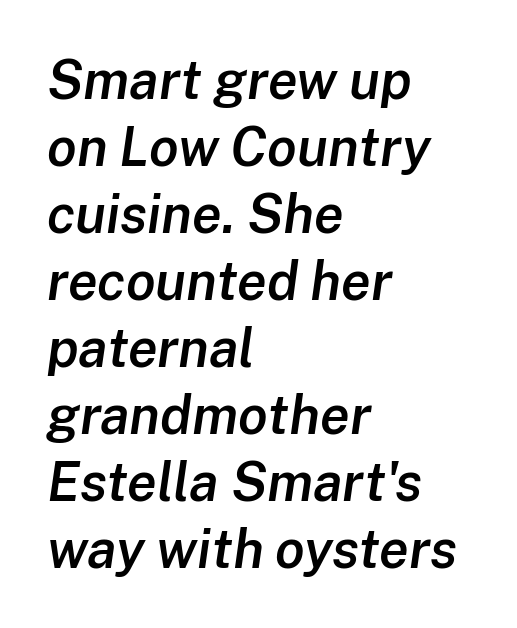
The image shows 54 px semibold type, italic (leaning right); set left-aligned, line spacing 1.24x, normal letter spacing, not underlined; low stroke contrast and a medium x-height.
